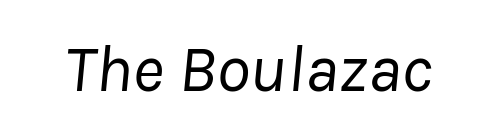
The letters are slanted; this is an italic face. Spacing verdict: proportional, widths tailored to each character. Has an underline been added? It has not. Look at the tracking — it's just the regular setting, nothing added.
